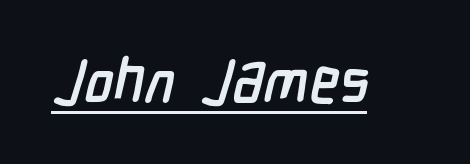
Look at the tracking — it's just the regular setting, nothing added. Is this a fixed-width face? No — the glyphs have proportional, varying widths. In terms of letterform style, serifs are entirely absent. This sample carries an underscore along the baseline area.
